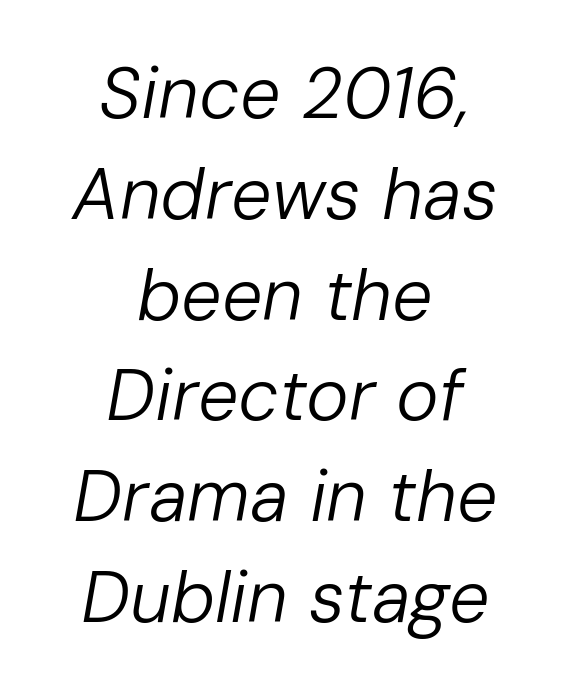
The image shows 72 px regular-weight type, italic (leaning right); set centered, normal line spacing (1.4x), normal letter spacing, not underlined; low stroke contrast and a medium x-height.
